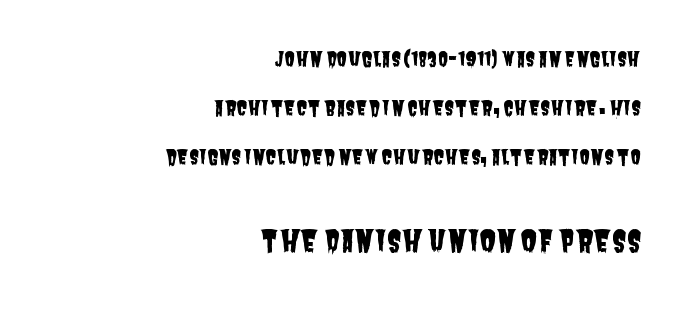
Serif or sans? Sans — the stroke terminals are bare. The letters advance in unequal steps, a hallmark of proportional type. Whoever set this made the second block the dominant, larger element. Does extra space separate the letters? No, they use regular spacing.
